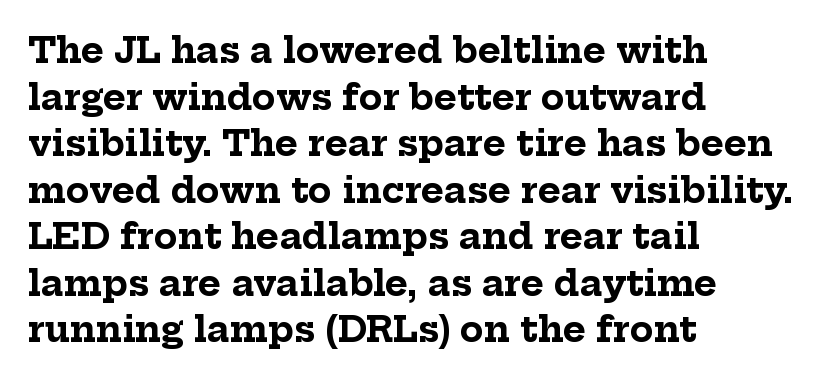
Q: Is the text bold? A: Yes.
Q: Is the text italic (slanted)? A: No, it is upright.
Q: Is the typeface a serif or a sans-serif typeface? A: Serif.
Q: Is the text underlined? A: No.
Q: How is the paragraph aligned? A: Left-aligned.
Q: Is the spacing between letters normal or unusually wide? A: Normal.
Q: Is the spacing between lines tight, normal or loose? A: Normal.
Q: Width (condensed, normal, or wide)? A: Normal.
Q: Stroke contrast? A: Low.
Q: x-height? A: Medium.
Q: Monospaced? A: No.
